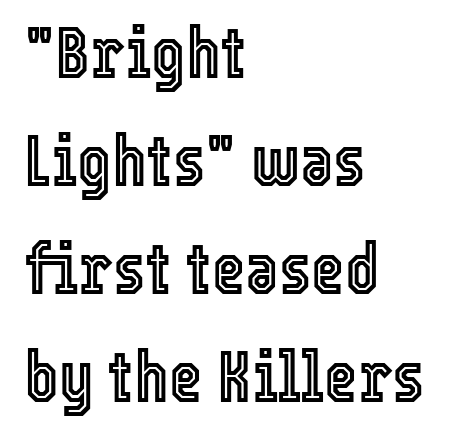
{"italic": "no", "width": "condensed", "x_height": "medium", "monospaced": "no", "underline": "no", "align": "left", "line_spacing": "normal", "line_spacing_ratio": 1.5, "letter_spacing": "normal", "letter_spacing_em": 0.0, "glyph_px": 72}
